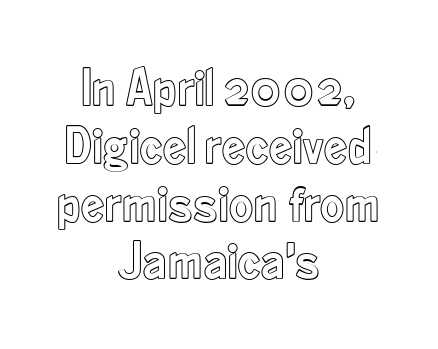
Q: Is the text italic (slanted)? A: No, it is upright.
Q: Is the text underlined? A: No.
Q: How is the paragraph aligned? A: Centered.
Q: Is the spacing between letters normal or unusually wide? A: Normal.
Q: Is the spacing between lines tight, normal or loose? A: Tight.
Q: Width (condensed, normal, or wide)? A: Condensed.
Q: x-height? A: Small.
Q: Monospaced? A: No.
